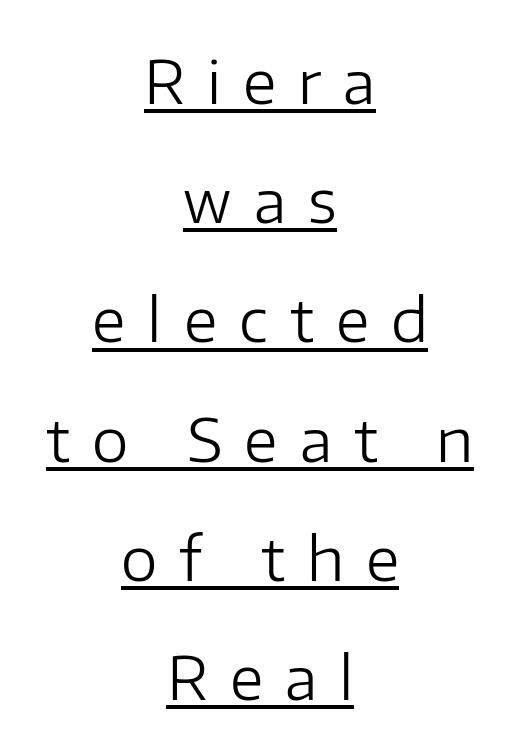
Rendered with straight, roman letterforms. Each letter's strokes conclude bluntly, with no projecting serifs. The font is comparable to plain body text, perhaps lighter. Honestly, the letter spacing is so wide it's the main thing you notice.
